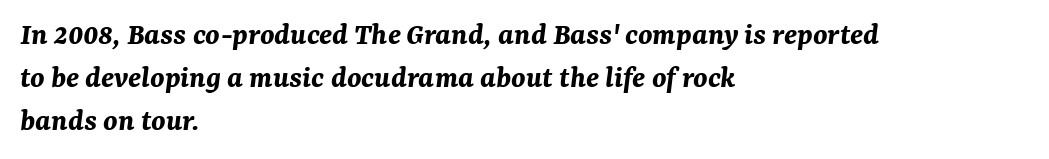
You could not count columns in this text — the font is proportionally spaced. What stands out about the letter spacing? Nothing — it is the standard amount. Tall strokes in this sample are angled rather than plumb. Is the type bold? Yes — the strokes are clearly thick and heavy. The rows are spaced the way most documents space them.
